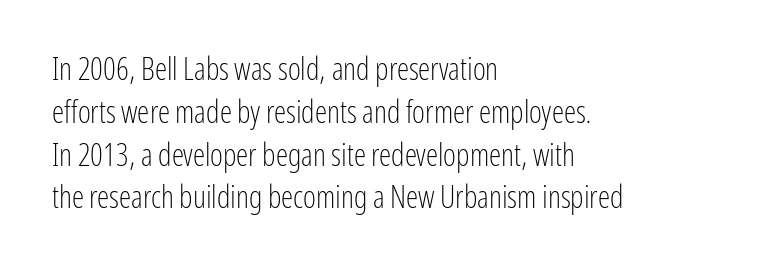
Q: Is the text bold? A: No.
Q: Is the text italic (slanted)? A: No, it is upright.
Q: Is the typeface a serif or a sans-serif typeface? A: Sans-serif.
Q: Is the text underlined? A: No.
Q: How is the paragraph aligned? A: Left-aligned.
Q: Is the spacing between letters normal or unusually wide? A: Normal.
Q: Is the spacing between lines tight, normal or loose? A: Normal.
Q: Width (condensed, normal, or wide)? A: Condensed.
Q: Stroke contrast? A: Low.
Q: x-height? A: Medium.
Q: Monospaced? A: No.
